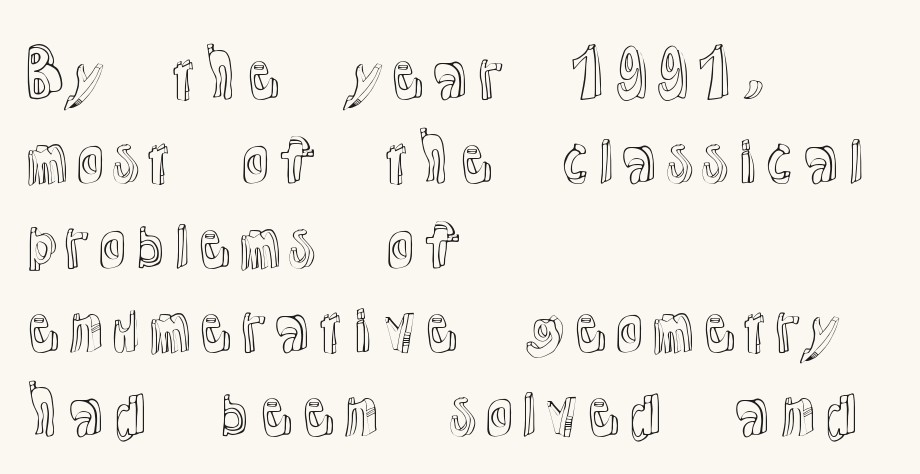
{"italic": "no", "width": "normal", "x_height": "medium", "monospaced": "no", "underline": "no", "align": "left", "line_spacing": "normal", "line_spacing_ratio": 1.36, "letter_spacing": "normal", "letter_spacing_em": 0.0, "glyph_px": 62}
